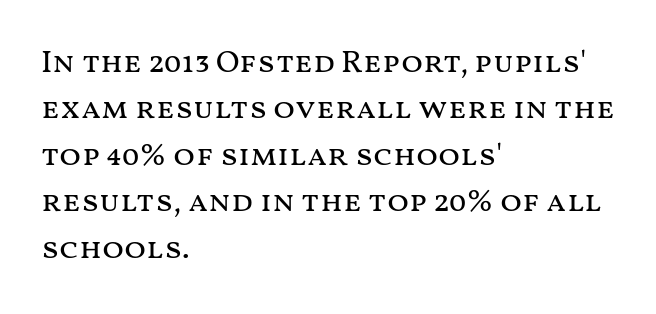
The image shows 32 px regular-weight, wide type, upright; set left-aligned, normal line spacing (1.45x), normal letter spacing, not underlined; medium stroke contrast and a medium x-height.
